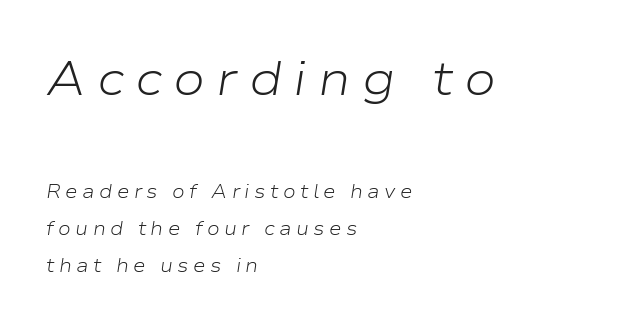
Q: Is the text bold? A: No.
Q: Is the text italic (slanted)? A: Yes, it leans right by about 9 degrees.
Q: Is the text underlined? A: No.
Q: How is the paragraph aligned? A: Left-aligned.
Q: Is the spacing between letters normal or unusually wide? A: Unusually wide.
Q: Is the spacing between lines tight, normal or loose? A: Loose.
Q: Which block of text is set in a larger size, the first (top) or the second (bottom)? A: The first (top) one.
Q: Width (condensed, normal, or wide)? A: Wide.
Q: Stroke contrast? A: Low.
Q: x-height? A: Medium.
Q: Monospaced? A: No.
